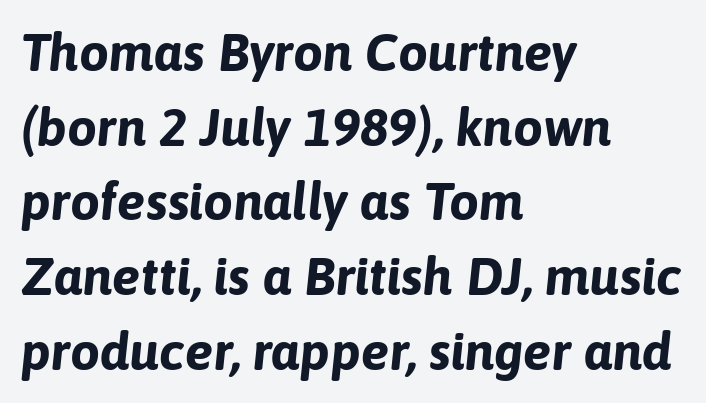
{"italic": "yes", "lean": "right", "slant_degrees": 6, "bold": "yes", "weight": "bold", "width": "normal", "stroke_contrast": "low", "x_height": "medium", "monospaced": "no", "underline": "no", "align": "left", "line_spacing": "normal", "line_spacing_ratio": 1.41, "letter_spacing": "normal", "letter_spacing_em": 0.0, "glyph_px": 53}
